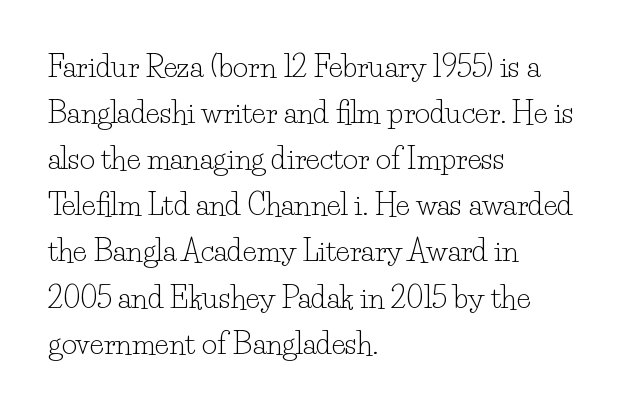
The cut favours lightness, reaching ordinary text weight at its darkest. This rendering uses left alignment, leaving the right contour irregular. Observe the serifs anchoring each vertical stroke in this sample. The strip under each line holds only bare page. The passage shown is typed in a proportional face where columns would drift. Default kerning and tracking; the words read as compact shapes.
